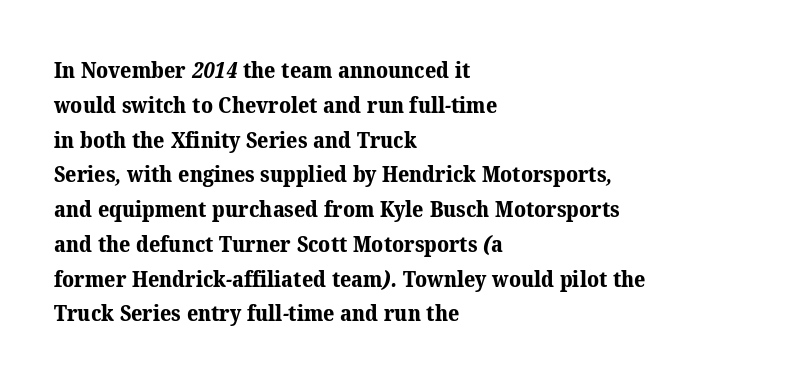
The image shows 22 px bold type; set left-aligned, normal line spacing (1.58x), normal letter spacing, not underlined.
